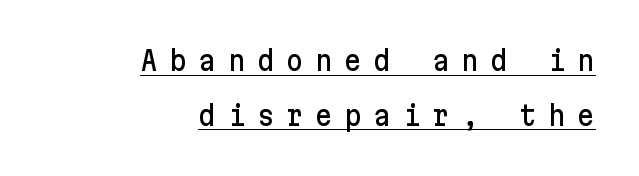
{"italic": "no", "underline": "yes", "align": "right", "line_spacing": "loose", "line_spacing_ratio": 2.02, "letter_spacing": "wide", "letter_spacing_em": 0.43, "glyph_px": 27}
